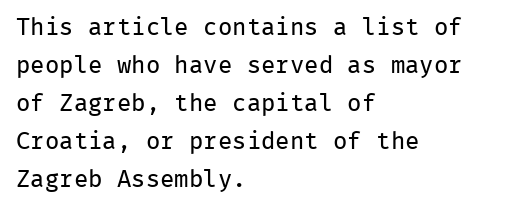
The image shows 24 px text type, upright; set left-aligned, normal line spacing (1.58x), normal letter spacing, not underlined.
